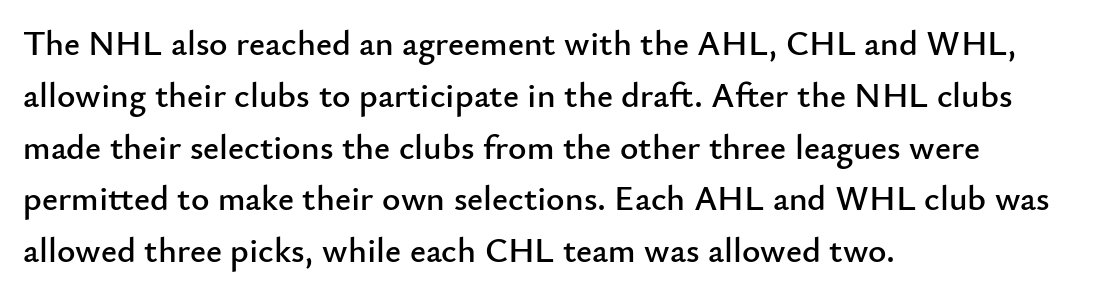
Q: Is the text italic (slanted)? A: No, it is upright.
Q: Is the typeface a serif or a sans-serif typeface? A: Sans-serif.
Q: Is the text underlined? A: No.
Q: How is the paragraph aligned? A: Left-aligned.
Q: Is the spacing between letters normal or unusually wide? A: Normal.
Q: Is the spacing between lines tight, normal or loose? A: Normal.
Q: Width (condensed, normal, or wide)? A: Normal.
Q: Stroke contrast? A: Low.
Q: x-height? A: Small.
Q: Monospaced? A: No.
